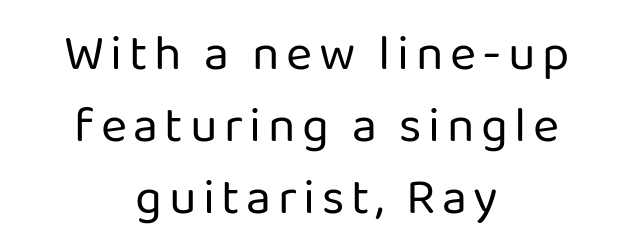
The image shows 50 px regular-weight sans-serif type, upright; set centered, normal line spacing (1.44x), not underlined; low stroke contrast and a medium x-height.
